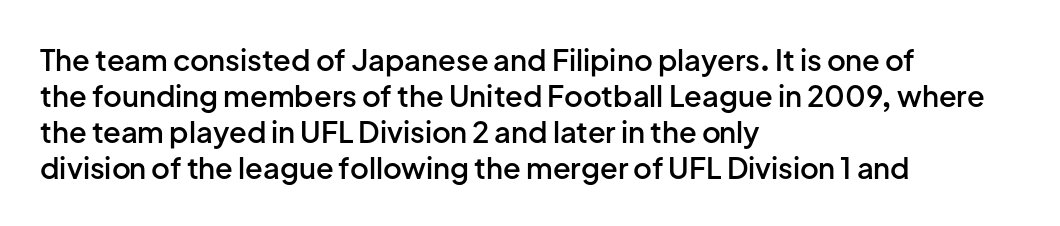
In terms of weight, the rendering is demibold, just under bold. A classic flush-left, rag-right setting is used for this passage. You can tell from the bare stems that sans-serif type was used. Designer's note — italics off, roman on. Each letter keeps its own natural width here, so spacing adapts to shape.
